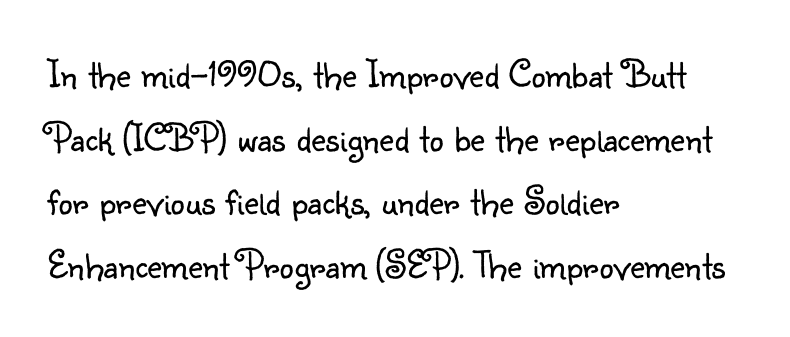
These lines are set flush left with a ragged right edge. These lines are rendered in a variable-pitch font. Type style note: lacks serifs. These lines sit exactly where default settings would place them.
